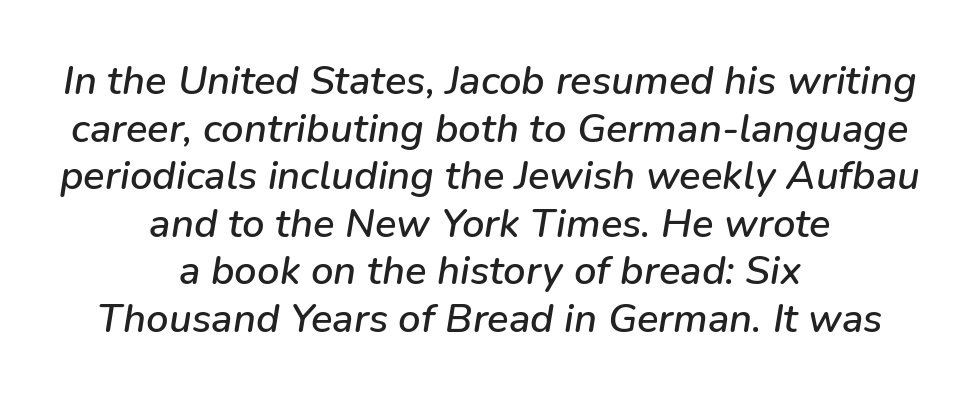
The image shows 40 px text type, italic (leaning right); set centered, line spacing 1.19x, normal letter spacing, not underlined; low stroke contrast and a medium x-height.
